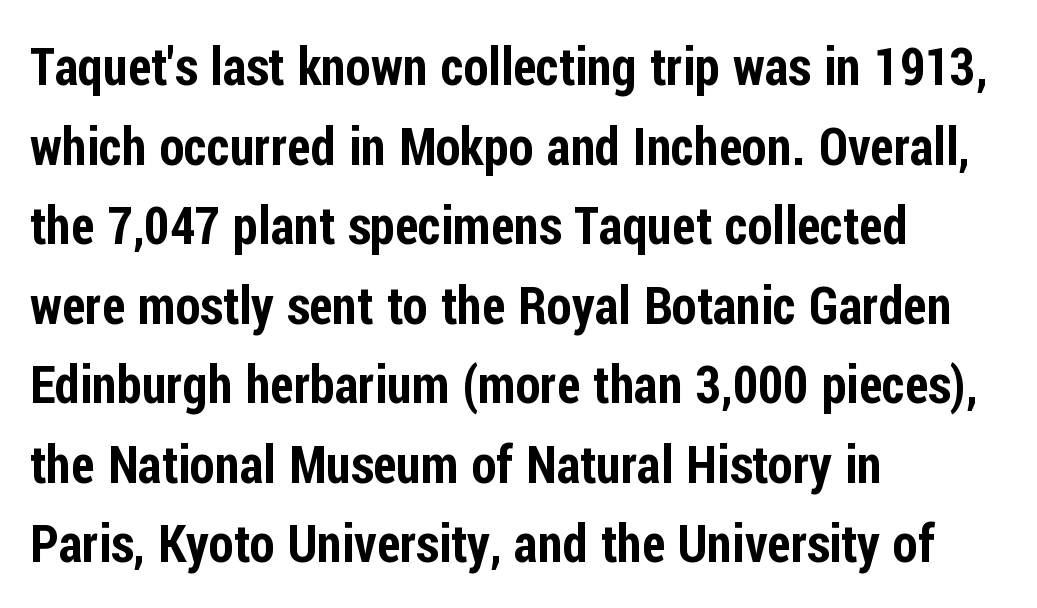
Q: Is the text italic (slanted)? A: No, it is upright.
Q: Is the typeface a serif or a sans-serif typeface? A: Sans-serif.
Q: Is the text underlined? A: No.
Q: How is the paragraph aligned? A: Left-aligned.
Q: Is the spacing between letters normal or unusually wide? A: Normal.
Q: Is the spacing between lines tight, normal or loose? A: Normal.
Q: Width (condensed, normal, or wide)? A: Condensed.
Q: Stroke contrast? A: Low.
Q: x-height? A: Medium.
Q: Monospaced? A: No.
